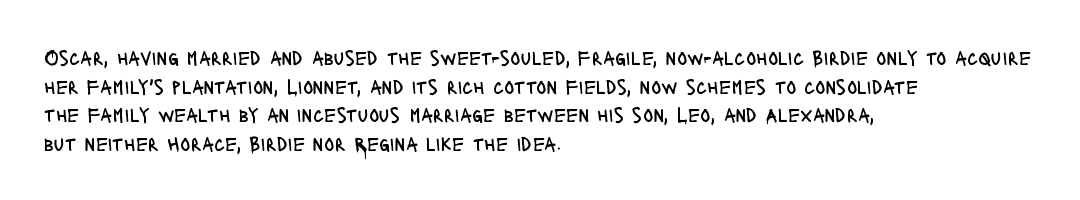
Q: Is the text bold? A: No.
Q: Is the text italic (slanted)? A: No, it is upright.
Q: Is the text underlined? A: No.
Q: How is the paragraph aligned? A: Left-aligned.
Q: Is the spacing between letters normal or unusually wide? A: Normal.
Q: Is the spacing between lines tight, normal or loose? A: Normal.
